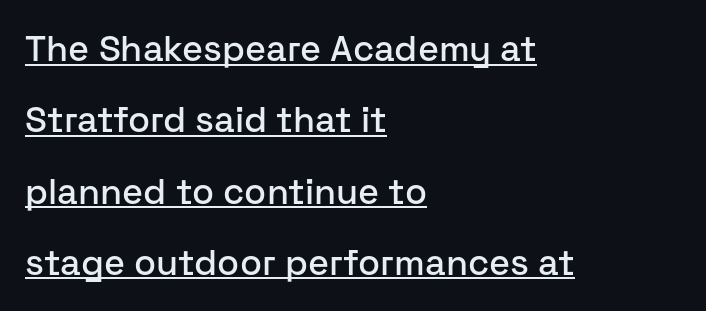
The image shows 36 px sans-serif type, upright; set left-aligned, loose line spacing (1.98x), normal letter spacing, underlined; low stroke contrast and a medium x-height.
